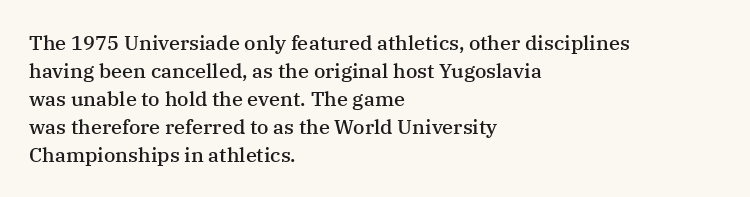
Q: Is the text bold? A: Semi-bold.
Q: Is the text italic (slanted)? A: No, it is upright.
Q: Is the text underlined? A: No.
Q: How is the paragraph aligned? A: Left-aligned.
Q: Is the spacing between letters normal or unusually wide? A: Normal.
Q: Is the spacing between lines tight, normal or loose? A: Normal.
